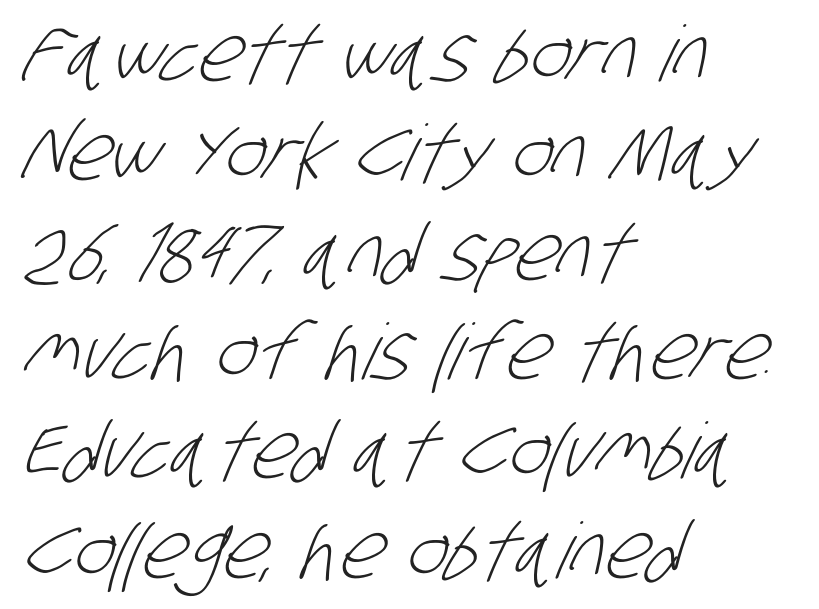
The image shows 77 px light, condensed sans-serif type; set left-aligned, normal line spacing (1.29x), normal letter spacing, not underlined; low stroke contrast and a large x-height.
